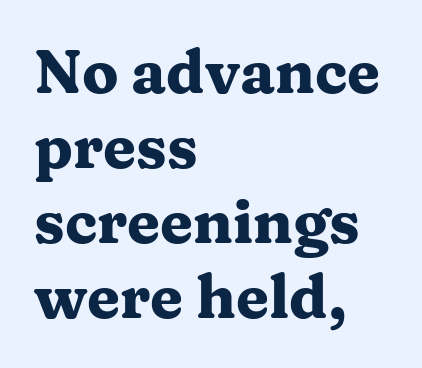
The passage shown has conventional tracking throughout. In CSS terms this would be text-align: left. The sample has been set heavy, in full bold. Look at the bottom of the vertical strokes: they flare into serifs here. Regarding leading, the lines here are spaced in the standard way. This sample has the flowing, uneven cadence of proportional lettering.
